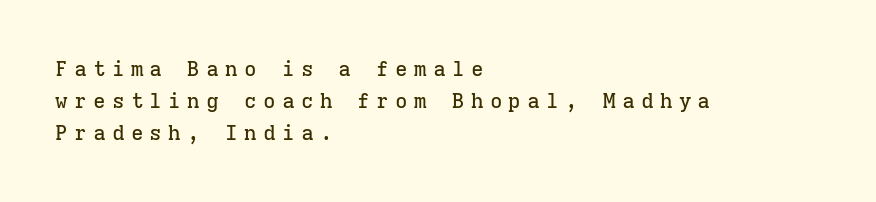
This sample uses expanded letter spacing, leaving extra air between glyphs. No word sits above an underline. Vertically, the passage feels balanced, rows spaced as you'd expect. The paragraph has a hard left edge and a soft right edge. Posture: upright roman.
